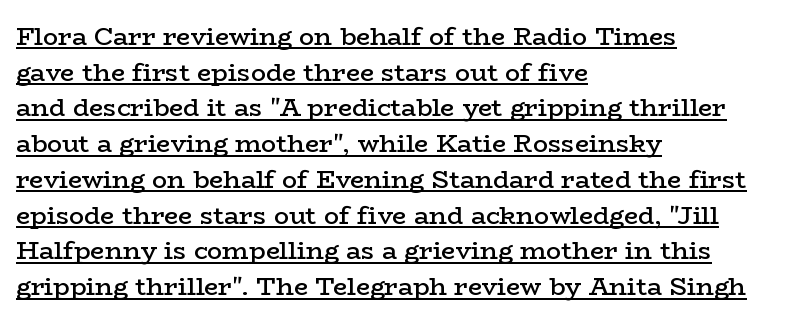
Q: Is the text bold? A: Semi-bold.
Q: Is the text italic (slanted)? A: No, it is upright.
Q: Is the text underlined? A: Yes.
Q: How is the paragraph aligned? A: Left-aligned.
Q: Is the spacing between letters normal or unusually wide? A: Normal.
Q: Is the spacing between lines tight, normal or loose? A: Normal.
